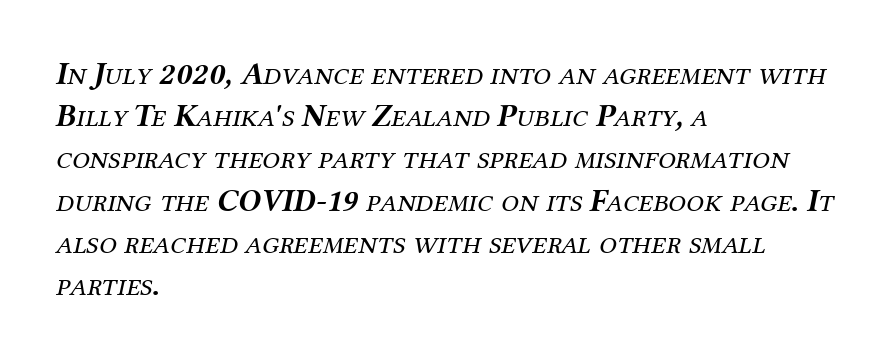
The image shows 32 px regular-weight serif type, italic (leaning right); set left-aligned, normal line spacing (1.32x), normal letter spacing, not underlined; medium stroke contrast and a medium x-height.
